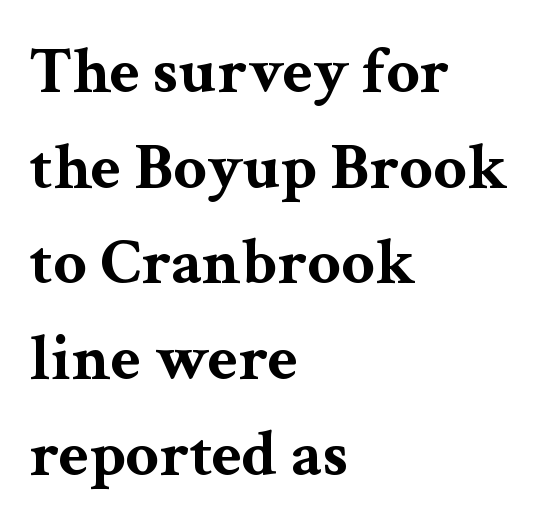
{"serif": "yes", "italic": "no", "bold": "yes", "weight": "bold", "width": "wide", "stroke_contrast": "medium", "x_height": "medium", "monospaced": "no", "underline": "no", "align": "left", "line_spacing": "normal", "line_spacing_ratio": 1.45, "letter_spacing": "normal", "letter_spacing_em": 0.0, "glyph_px": 66}
